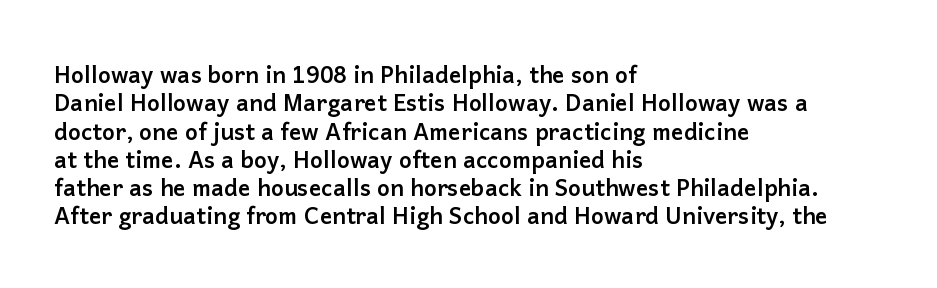
Q: Is the text bold? A: Yes.
Q: Is the text italic (slanted)? A: No, it is upright.
Q: Is the text underlined? A: No.
Q: How is the paragraph aligned? A: Left-aligned.
Q: Is the spacing between letters normal or unusually wide? A: Normal.
